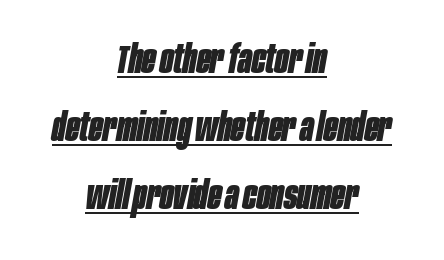
The image shows 40 px bold, condensed type, italic (leaning right); set centered, normal line spacing (1.7x), normal letter spacing, underlined; low stroke contrast and a large x-height.
